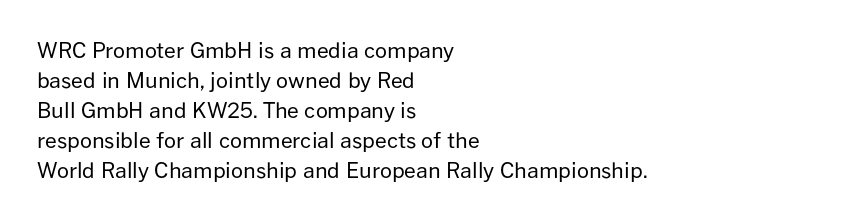
The image shows 21 px text type, upright; set left-aligned, normal line spacing (1.43x), normal letter spacing, not underlined.
